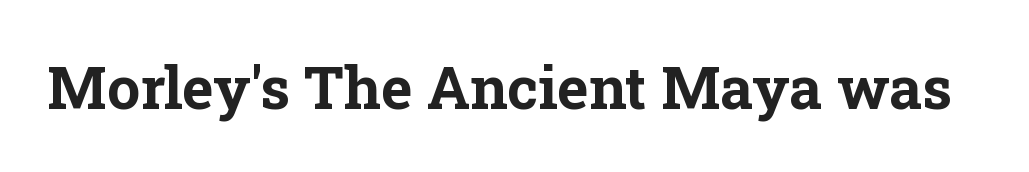
The image shows 59 px bold serif type, upright; set normal letter spacing, not underlined; low stroke contrast and a medium x-height.
